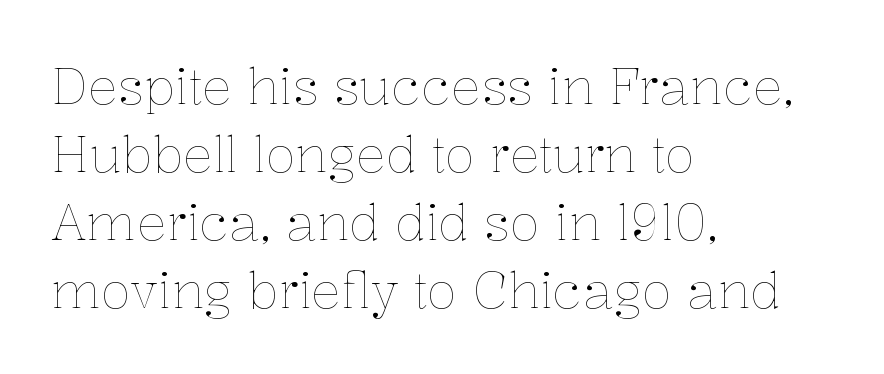
The image shows 50 px thin type, upright; set left-aligned, normal line spacing (1.36x), normal letter spacing, not underlined; low stroke contrast and a medium x-height.
